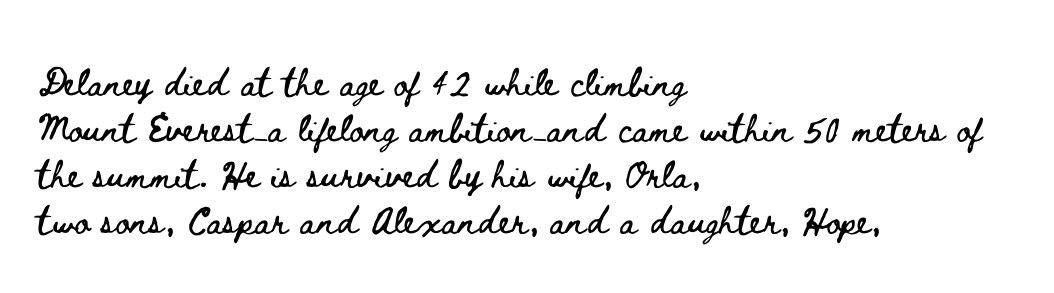
{"width": "wide", "stroke_contrast": "low", "x_height": "small", "monospaced": "no", "underline": "no", "align": "left", "line_spacing": "normal", "line_spacing_ratio": 1.31, "letter_spacing": "normal", "letter_spacing_em": 0.0, "glyph_px": 35}
